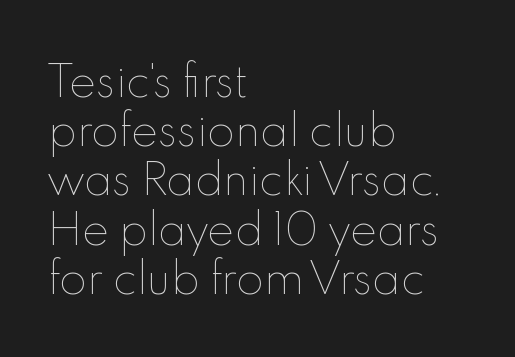
Spacing between characters is what you'd get straight out of the box. Ordinary non-slanted type is in use. Weight class: somewhere from thin through regular. Each row of text sits above clean, open space.
